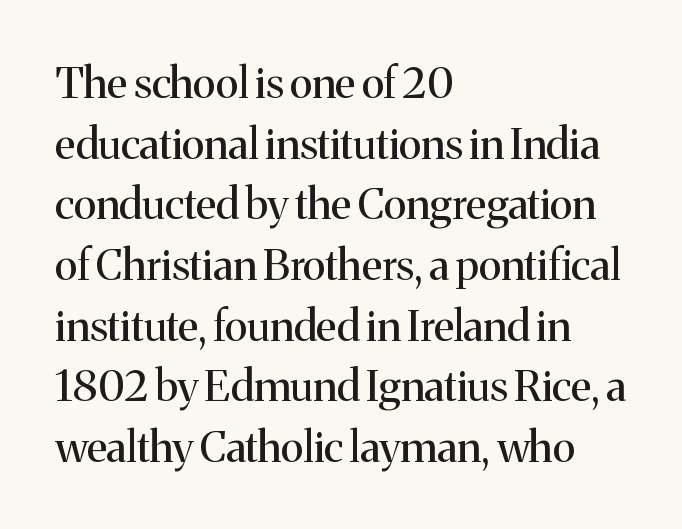
Q: Is the text bold? A: No.
Q: Is the text italic (slanted)? A: No, it is upright.
Q: Is the typeface a serif or a sans-serif typeface? A: Serif.
Q: Is the text underlined? A: No.
Q: How is the paragraph aligned? A: Left-aligned.
Q: Is the spacing between letters normal or unusually wide? A: Normal.
Q: Is the spacing between lines tight, normal or loose? A: Normal.
Q: Width (condensed, normal, or wide)? A: Normal.
Q: Stroke contrast? A: Medium.
Q: x-height? A: Medium.
Q: Monospaced? A: No.
